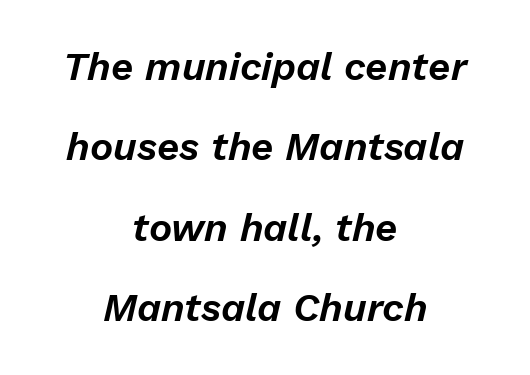
Q: Is the text italic (slanted)? A: Yes, it leans right by about 13 degrees.
Q: Is the text underlined? A: No.
Q: How is the paragraph aligned? A: Centered.
Q: Is the spacing between letters normal or unusually wide? A: Normal.
Q: Is the spacing between lines tight, normal or loose? A: Loose.
Q: Width (condensed, normal, or wide)? A: Normal.
Q: Stroke contrast? A: Low.
Q: x-height? A: Medium.
Q: Monospaced? A: No.
